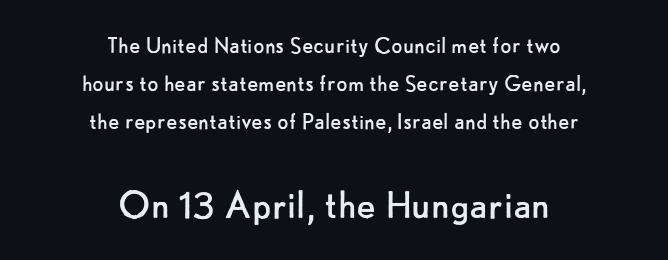
The image shows 45 px regular-weight sans-serif type, upright; set centered, normal line spacing (1.46x), normal letter spacing, not underlined; the second (bottom) block is 1.73x larger; low stroke contrast and a small x-height.
